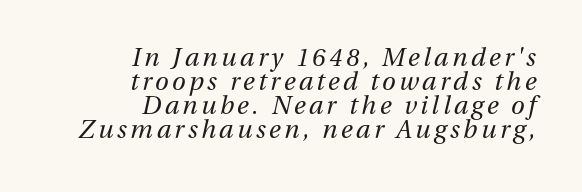
Line endings align vertically; line beginnings do not. Slant detected: the letters are inclined. No word sits above an underline. The leading is snug, giving the passage a crowded texture. A quiet, ordinary-to-light weight characterises the typeface.
